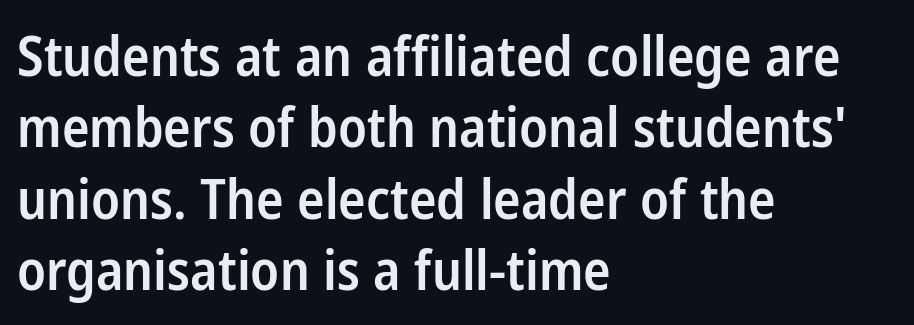
Nobody drew a line under any word here. Regular leading. Proportional: the letters do not fall into vertical columns. The font family rendered here belongs to the sans-serif group. The typesetting leans somewhat heavy: a semibold. Notice how the stems are strictly vertical — no italics here.
